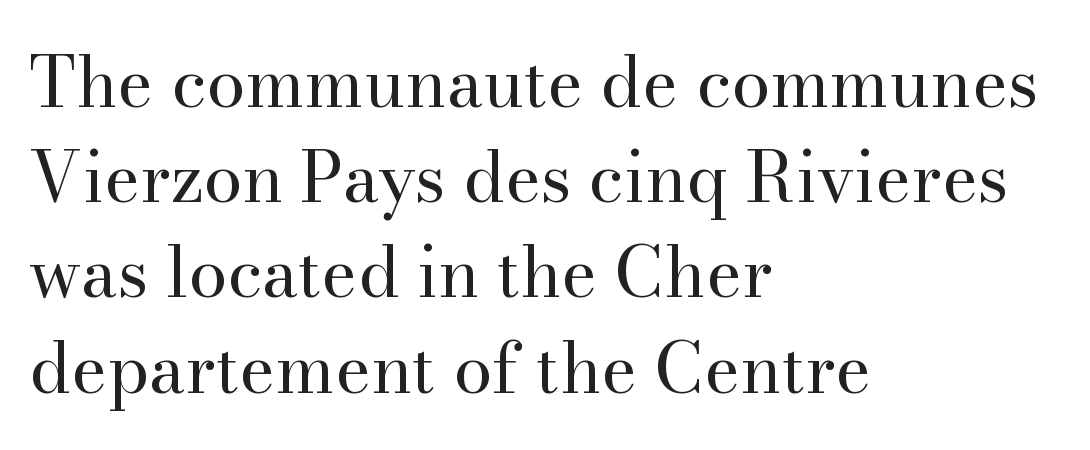
{"serif": "yes", "italic": "no", "bold": "no", "weight": "regular", "width": "normal", "stroke_contrast": "high", "x_height": "small", "monospaced": "no", "underline": "no", "align": "left", "line_spacing": "normal", "line_spacing_ratio": 1.38, "letter_spacing": "normal", "letter_spacing_em": 0.0, "glyph_px": 69}
